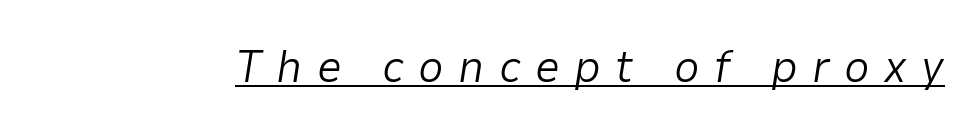
{"italic": "yes", "lean": "right", "slant_degrees": 9, "bold": "no", "weight": "light", "width": "normal", "stroke_contrast": "low", "x_height": "medium", "monospaced": "no", "underline": "yes", "letter_spacing": "wide", "letter_spacing_em": 0.32, "glyph_px": 45}
